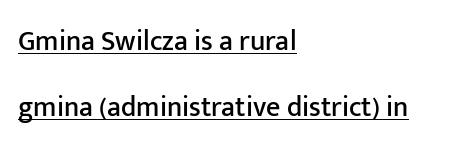
Each letter's strokes conclude bluntly, with no projecting serifs. Standard letterfit; no display-style spreading of the glyphs. Posture: upright roman. You could not count columns in this text — the font is proportionally spaced.
